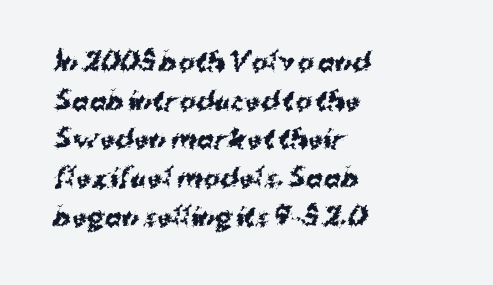
Q: Is the text bold? A: Yes.
Q: Is the text underlined? A: No.
Q: How is the paragraph aligned? A: Left-aligned.
Q: Is the spacing between letters normal or unusually wide? A: Normal.
Q: Is the spacing between lines tight, normal or loose? A: Normal.
